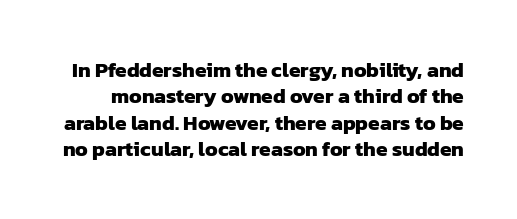
{"bold": "yes", "underline": "no", "line_spacing": "normal", "line_spacing_ratio": 1.26, "letter_spacing": "normal", "letter_spacing_em": 0.0, "glyph_px": 21}
